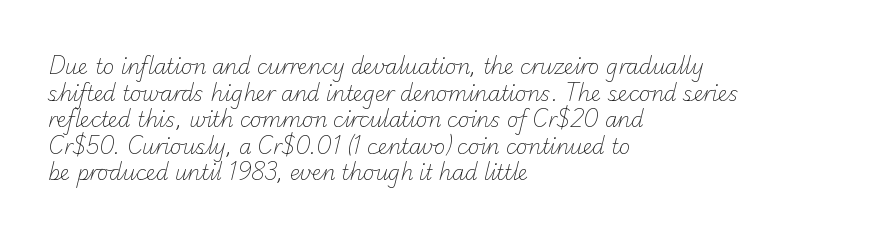
{"bold": "no", "underline": "no", "align": "left", "line_spacing": "normal", "line_spacing_ratio": 1.33, "letter_spacing": "normal", "letter_spacing_em": 0.0, "glyph_px": 20}
